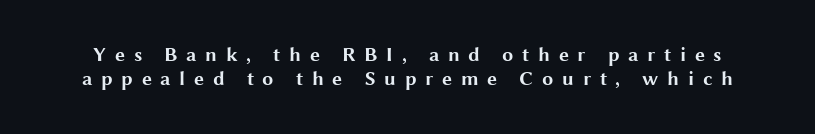
The image shows 20 px bold type, upright; set line spacing 1.22x, unusually wide letter spacing (+0.43 em), not underlined.
